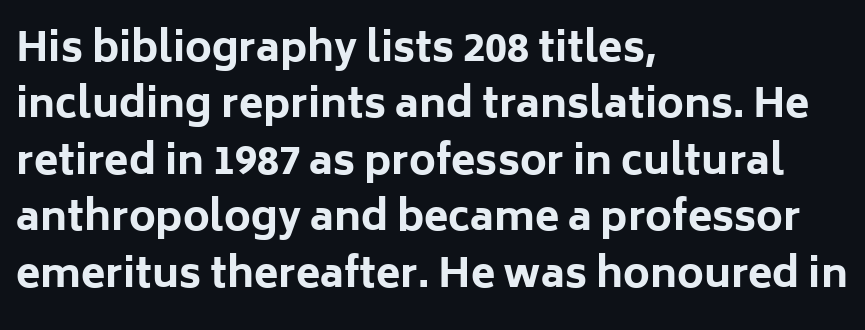
{"serif": "no", "italic": "no", "bold": "yes", "weight": "bold", "width": "normal", "stroke_contrast": "low", "x_height": "medium", "monospaced": "no", "underline": "no", "align": "left", "line_spacing": "normal", "line_spacing_ratio": 1.41, "letter_spacing": "normal", "letter_spacing_em": 0.0, "glyph_px": 40}
